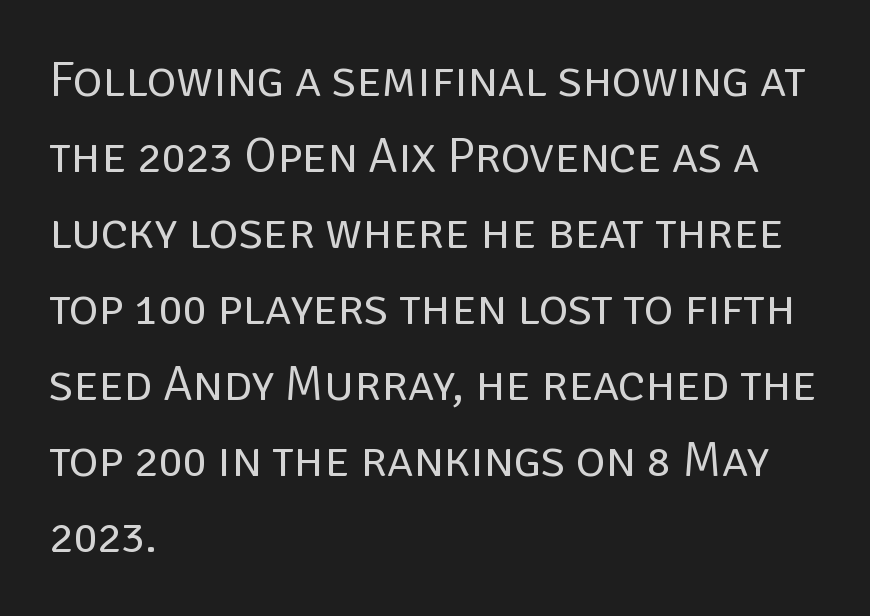
{"serif": "no", "italic": "no", "bold": "no", "weight": "regular", "width": "normal", "stroke_contrast": "low", "x_height": "large", "monospaced": "no", "underline": "no", "align": "left", "line_spacing": "normal", "line_spacing_ratio": 1.52, "letter_spacing": "normal", "letter_spacing_em": 0.0, "glyph_px": 50}
